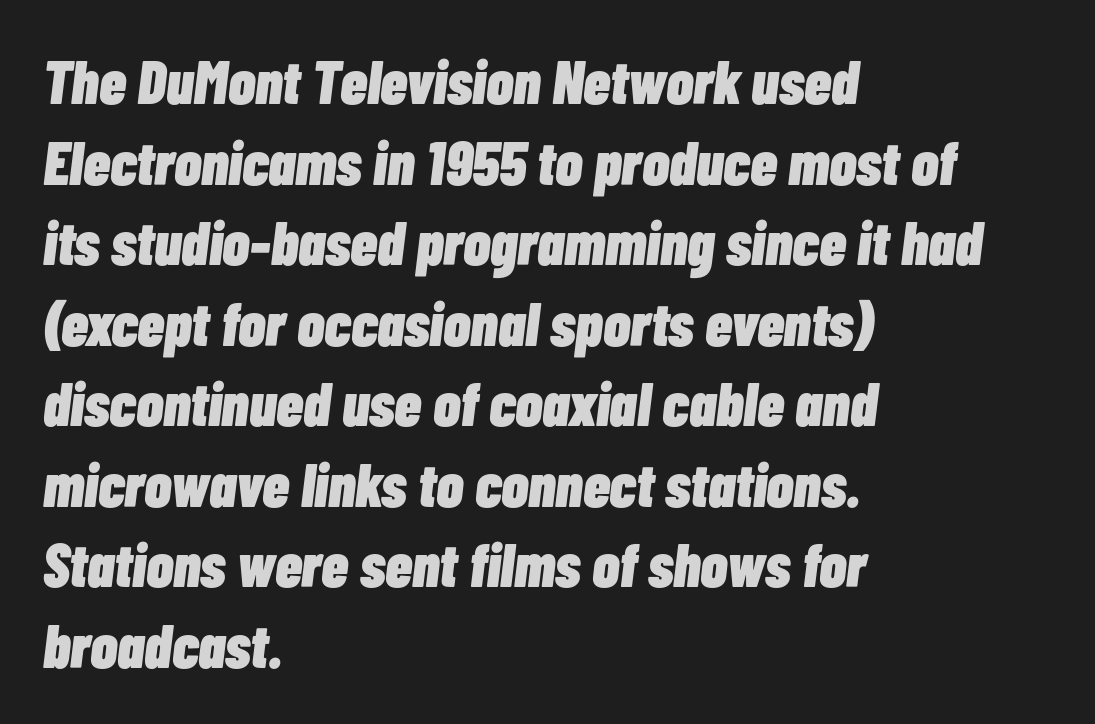
Regarding leading, the lines here are spaced in the standard way. The tracking reads as untouched default to a designer's eye. Think of a printed novel: that variable character pitch is what you see here. The specimen reads as italic at a glance.
